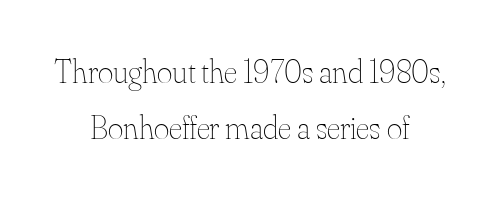
The image shows 33 px thin type, upright; set centered, normal line spacing (1.69x), normal letter spacing, not underlined; medium stroke contrast and a small x-height.
